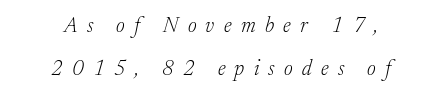
The image shows 21 px text type, italic (leaning right); set centered, loose line spacing (2.04x), unusually wide letter spacing (+0.44 em), not underlined.
